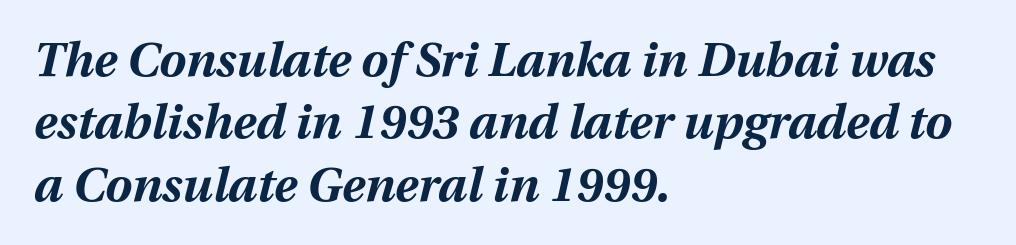
Q: Is the text bold? A: Yes.
Q: Is the text italic (slanted)? A: Yes, it leans right by about 12 degrees.
Q: Is the text underlined? A: No.
Q: How is the paragraph aligned? A: Left-aligned.
Q: Is the spacing between letters normal or unusually wide? A: Normal.
Q: Is the spacing between lines tight, normal or loose? A: Normal.
Q: Width (condensed, normal, or wide)? A: Normal.
Q: Stroke contrast? A: Medium.
Q: x-height? A: Medium.
Q: Monospaced? A: No.
